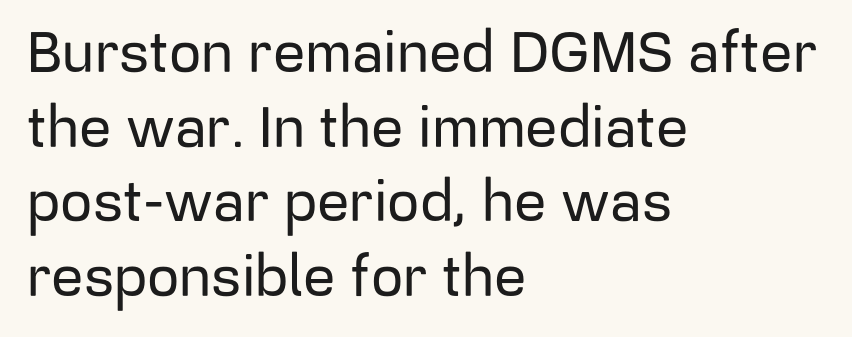
Q: Is the text italic (slanted)? A: No, it is upright.
Q: Is the typeface a serif or a sans-serif typeface? A: Sans-serif.
Q: Is the text underlined? A: No.
Q: How is the paragraph aligned? A: Left-aligned.
Q: Is the spacing between letters normal or unusually wide? A: Normal.
Q: Is the spacing between lines tight, normal or loose? A: Normal.
Q: Width (condensed, normal, or wide)? A: Normal.
Q: Stroke contrast? A: Low.
Q: x-height? A: Medium.
Q: Monospaced? A: No.
